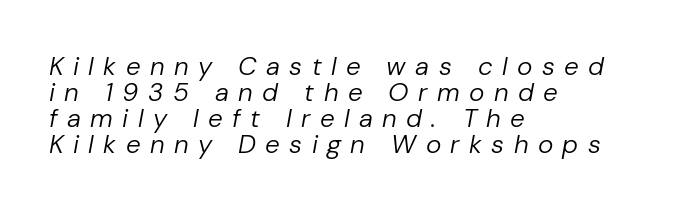
The image shows 26 px text type, italic (leaning right); set left-aligned, tight line spacing (1.0x), unusually wide letter spacing (+0.36 em), not underlined.
